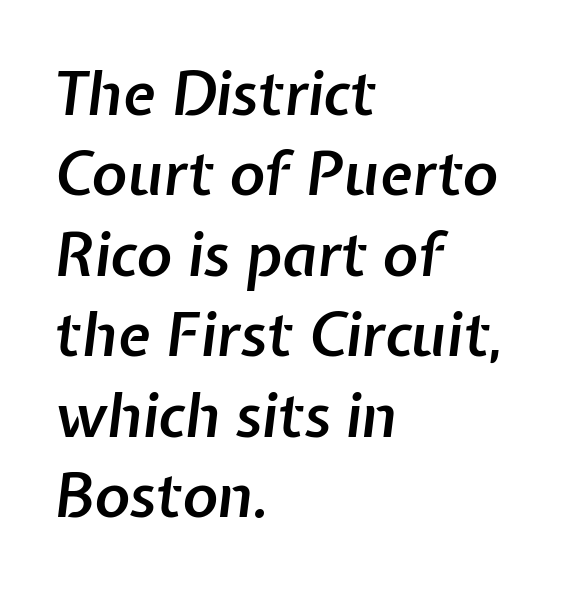
The strip under each line holds only bare page. A classic flush-left, rag-right setting is used for this passage. The passage shown has conventional tracking throughout. In terms of weight, the rendering is demibold, just under bold. This sample uses an oblique cut, with every glyph tilted off the vertical. Do the characters align in a grid? No, the font is proportional.
